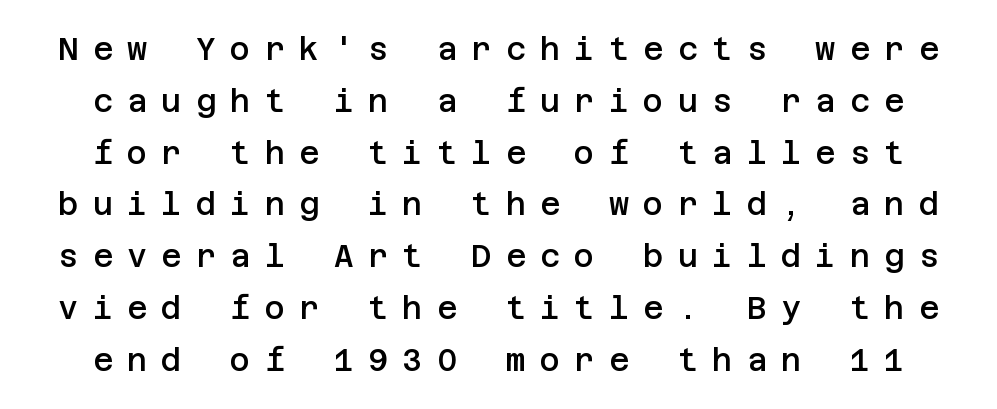
The passage shown is semibold, sitting just below true bold. These lines are composed in type without serifs. Compared with typical body copy, the letter spacing here is much looser. Words float on clear page, feet unadorned. Every character sits straight up, as roman type does.
